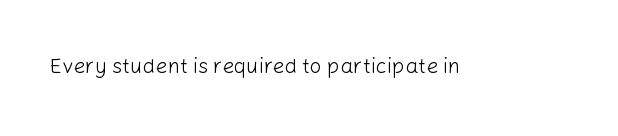
The passage shown is not underscored anywhere. The font's upright variant was chosen for this text. Stems here are at most as thick as an everyday book face. Observe the ordinary spacing: letters are neighbours, not strangers.
